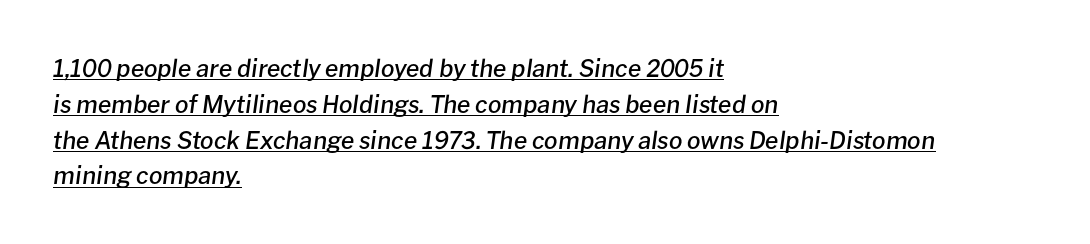
The letters sit at their default tracking, neither squeezed nor spread. Compared with an ordinary text face, these strokes are moderately heavier — a semibold. These lines stack with their left ends in a neat column. Emphasis is given by a line drawn under the lettering. You can tell it's italic because the verticals aren't actually vertical. A typesetter would call this leading conventional body-copy spacing.
